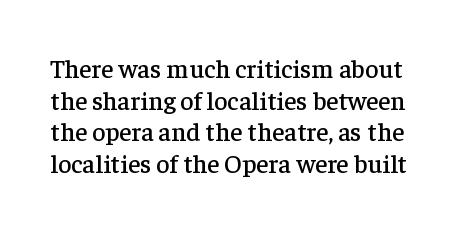
{"italic": "no", "underline": "no", "line_spacing_ratio": 1.22, "letter_spacing": "normal", "letter_spacing_em": 0.0, "glyph_px": 26}
